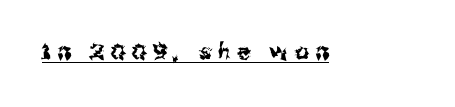
Q: Is the text italic (slanted)? A: No, it is upright.
Q: Is the text underlined? A: Yes.
Q: Is the spacing between letters normal or unusually wide? A: Unusually wide.
